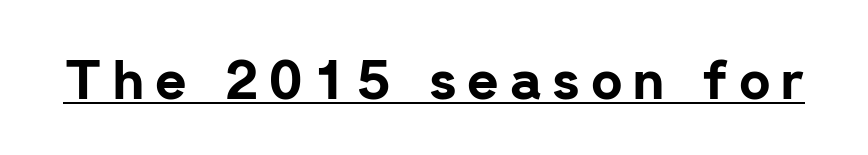
{"serif": "no", "italic": "no", "bold": "yes", "weight": "bold", "width": "normal", "stroke_contrast": "low", "x_height": "medium", "monospaced": "no", "underline": "yes", "letter_spacing": "wide", "letter_spacing_em": 0.2, "glyph_px": 54}
